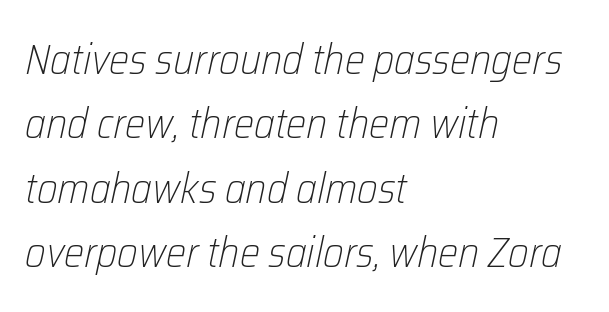
The image shows 43 px light, condensed type, italic (leaning right); set left-aligned, normal line spacing (1.5x), normal letter spacing, not underlined; low stroke contrast and a medium x-height.
